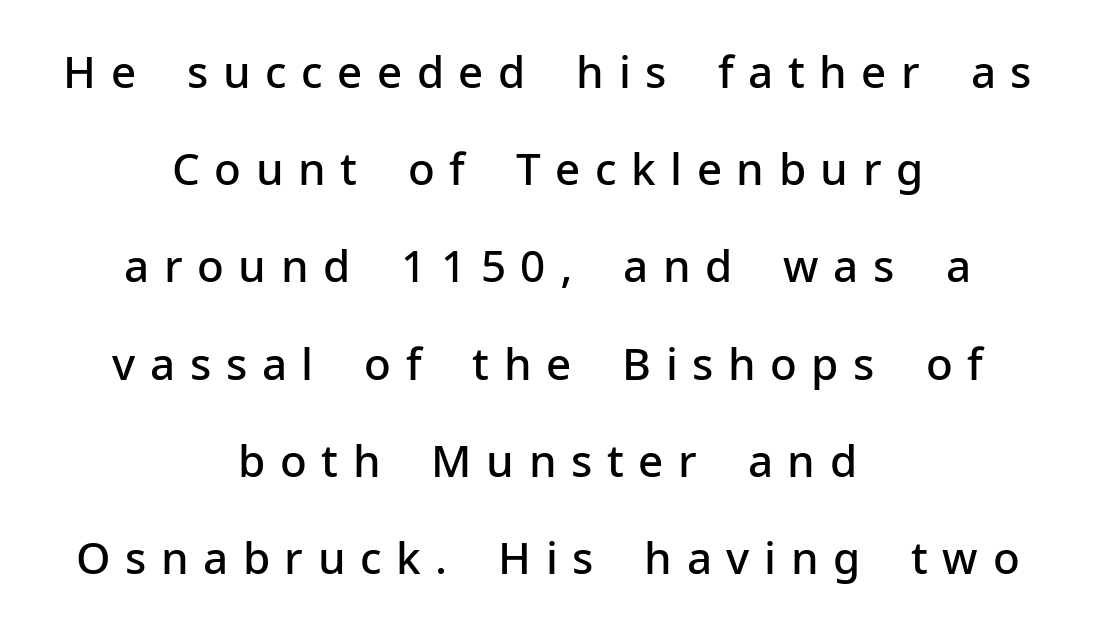
Caption: semibold face, moderately heavy strokes. The string is rendered with underlining switched off. Observe the wide spacing: letters keep a clear distance from each other. The face used here is proportionally spaced, like ordinary book or web type.
